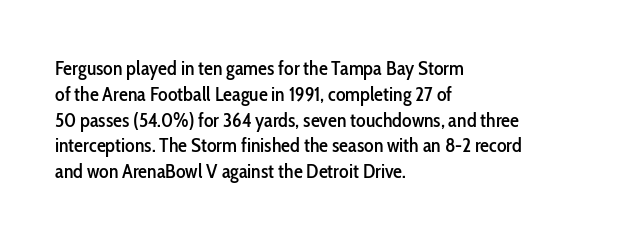
Is there any slant? The stems are plumb. Clear beneath every line of the passage. Nobody touched the tracking dial on this one. Line beginnings align vertically; line endings do not. One glance says typical: line gaps are just what's usual.
